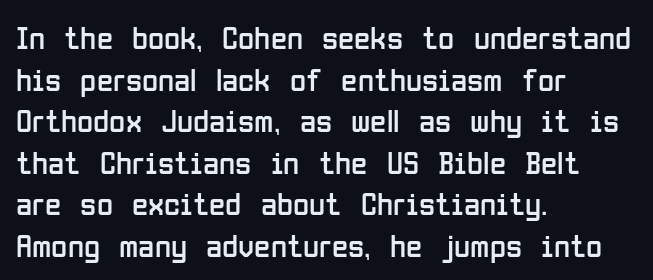
Q: Is the text bold? A: No.
Q: Is the text italic (slanted)? A: No, it is upright.
Q: Is the typeface a serif or a sans-serif typeface? A: Sans-serif.
Q: Is the text underlined? A: No.
Q: How is the paragraph aligned? A: Left-aligned.
Q: Is the spacing between letters normal or unusually wide? A: Normal.
Q: Is the spacing between lines tight, normal or loose? A: Normal.
Q: Width (condensed, normal, or wide)? A: Condensed.
Q: Stroke contrast? A: Low.
Q: x-height? A: Medium.
Q: Monospaced? A: No.
